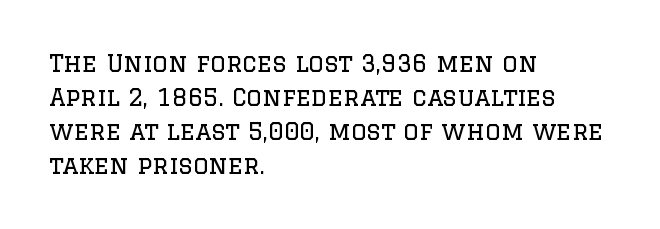
The image shows 24 px text type, upright; set left-aligned, normal line spacing (1.42x), normal letter spacing, not underlined.
